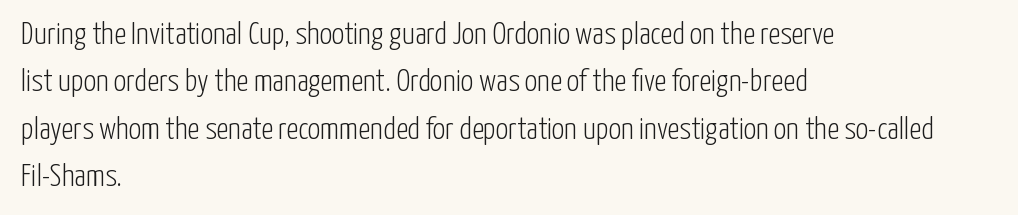
{"serif": "no", "italic": "no", "bold": "no", "weight": "light", "width": "condensed", "stroke_contrast": "low", "x_height": "medium", "monospaced": "no", "underline": "no", "align": "left", "line_spacing": "normal", "line_spacing_ratio": 1.53, "letter_spacing": "normal", "letter_spacing_em": 0.0, "glyph_px": 31}
